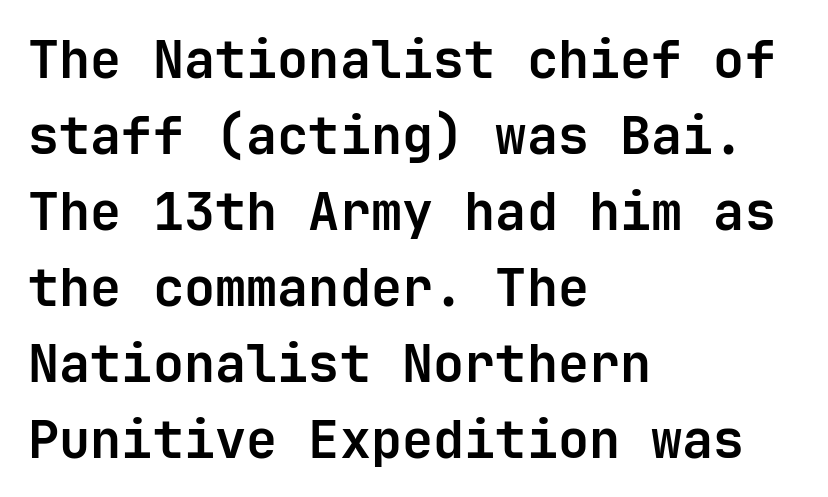
Q: Is the text bold? A: Yes.
Q: Is the text italic (slanted)? A: No, it is upright.
Q: Is the typeface a serif or a sans-serif typeface? A: Sans-serif.
Q: Is the text underlined? A: No.
Q: How is the paragraph aligned? A: Left-aligned.
Q: Is the spacing between letters normal or unusually wide? A: Normal.
Q: Is the spacing between lines tight, normal or loose? A: Normal.
Q: Width (condensed, normal, or wide)? A: Normal.
Q: Stroke contrast? A: Low.
Q: x-height? A: Medium.
